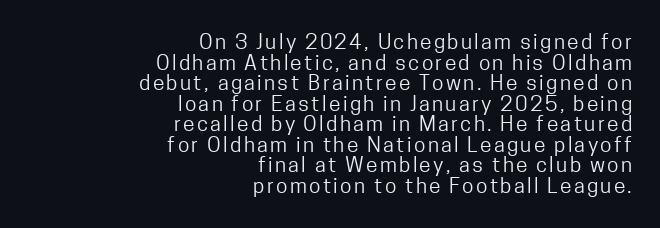
This sample trades vertical openness for compactness between lines. Glance below the letters and you will spot only blank space. The typesetting does not lean heavy: it is not bold. Unlike italic type, these characters show no tilt at all. Alignment: flush right.
